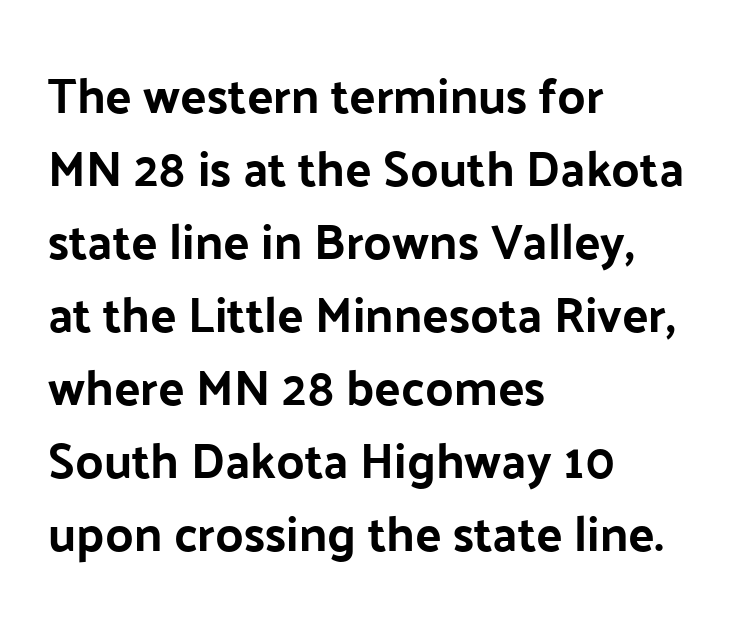
The image shows 49 px sans-serif type, upright; set left-aligned, normal line spacing (1.49x), normal letter spacing, not underlined; low stroke contrast and a medium x-height.
